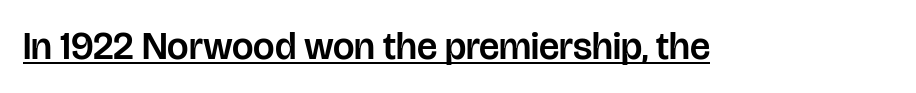
The image shows 38 px sans-serif type, upright; set normal letter spacing, underlined; low stroke contrast and a large x-height.
